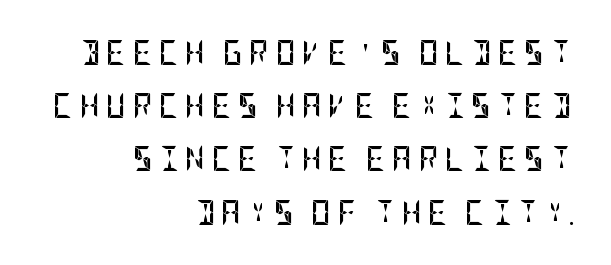
Posture: vertical. Line ends are locked; line starts wander. Pretty heavy lettering here — definitely bold. No word sits above an underline. Compared with typical body copy, the letter spacing here is much looser.
